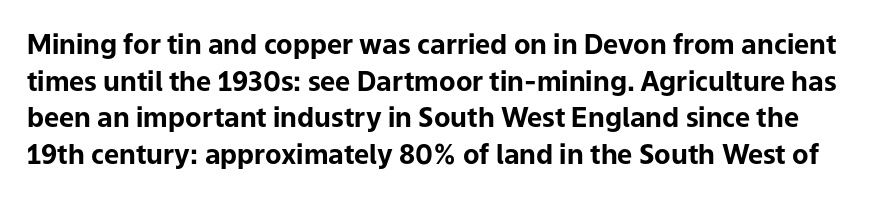
The image shows 27 px bold type, upright; set normal line spacing (1.36x), normal letter spacing, not underlined.
